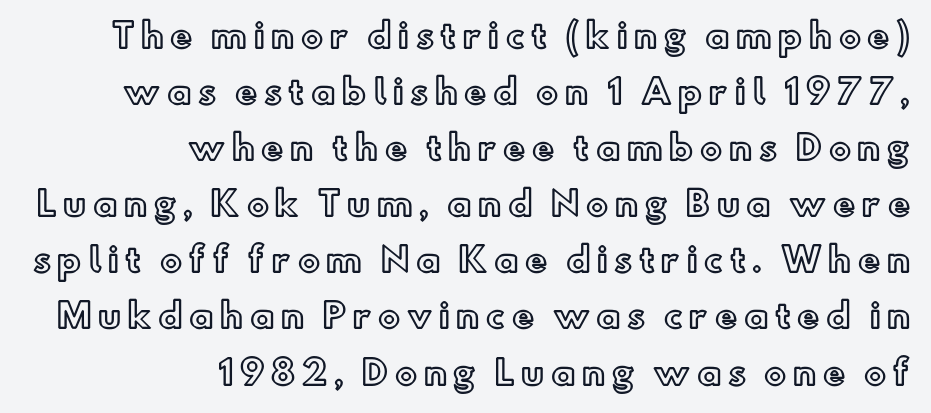
Unmarked baselines from the first word to the last. Baseline-to-baseline distance is the conventional proportion of letter height. Posture: vertical. Leftover space on each line is placed entirely before the opening word. Display-style spreading of the glyphs; the letterfit is very open.
